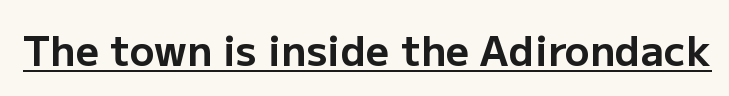
Default kerning and tracking; the words read as compact shapes. Strong, thick strokes mark this as bold type. No italicization has been applied; the sample stays upright. A continuous stroke trails under the words, as in a hyperlink. This rendering employs a face without finishing strokes, i.e., a sans-serif.
